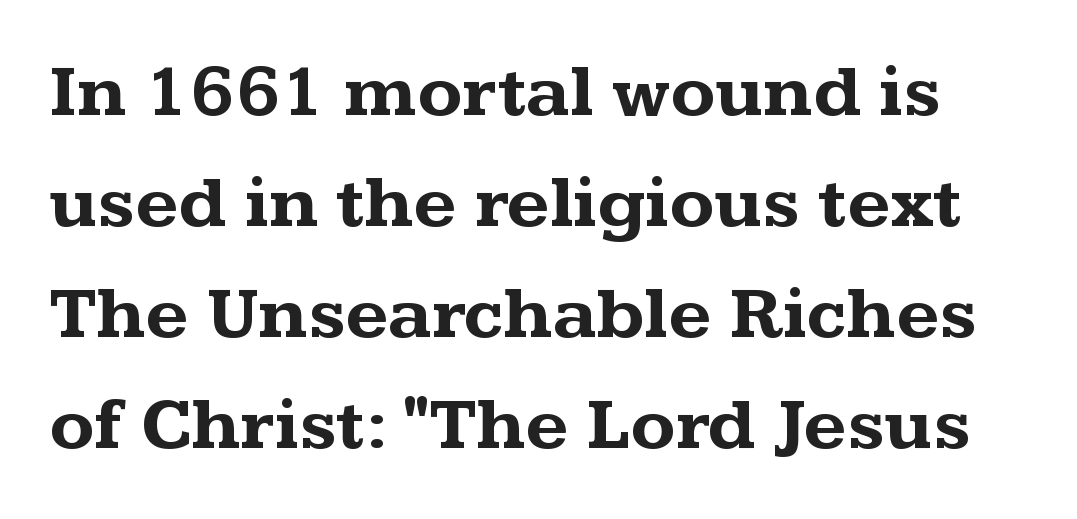
Q: Is the text bold? A: Yes.
Q: Is the text italic (slanted)? A: No, it is upright.
Q: Is the typeface a serif or a sans-serif typeface? A: Serif.
Q: Is the text underlined? A: No.
Q: Is the spacing between letters normal or unusually wide? A: Normal.
Q: Is the spacing between lines tight, normal or loose? A: Normal.
Q: Width (condensed, normal, or wide)? A: Wide.
Q: Stroke contrast? A: Medium.
Q: x-height? A: Medium.
Q: Monospaced? A: No.
